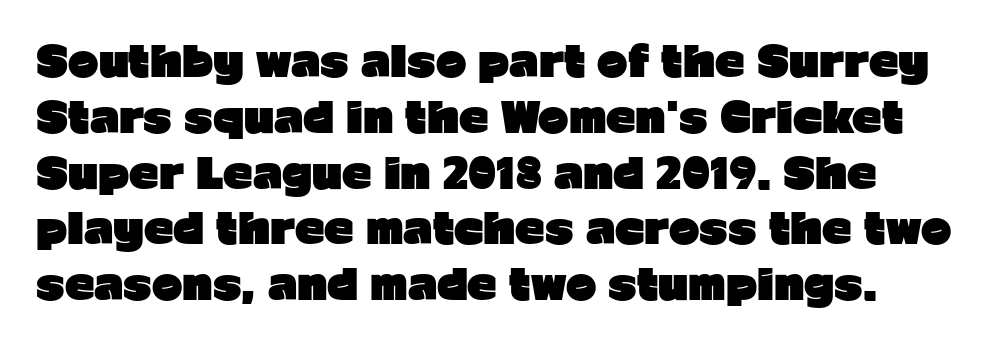
Think of a printed novel: that variable character pitch is what you see here. This sample keeps an unexceptional amount of space between lines. Honestly, the letter spacing is just normal — you wouldn't notice it. The lettering holds an erect, upright posture throughout. The designer went with a sans here, leaving each stem footless. Beneath every word, the page is bare.
